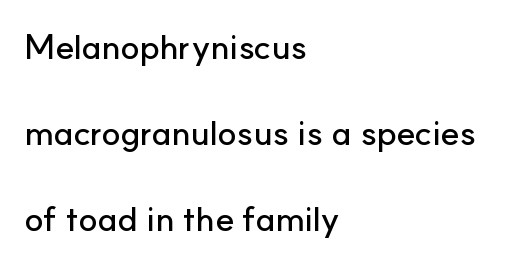
The block of text is sparse from top to bottom, with ample space between rows. Anything drawn beneath the words? Only blank space. The type family on display is of the sans-serif kind. This rendering uses left alignment, leaving the right contour irregular. The rendering keeps characters at their native spacing. Italic: no, the glyphs are upright roman.
